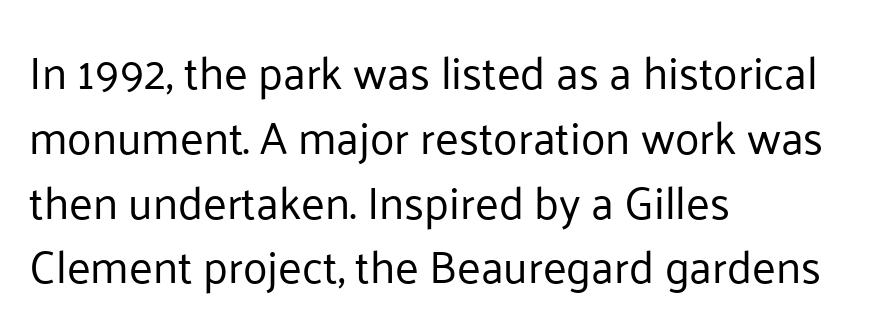
Do the characters align in a grid? No, the font is proportional. If you drew a line through each stem, it would be perfectly vertical. What's the leading like? Ordinary, nothing unusual. I'd call this a sans setting — the letters go barefoot.
